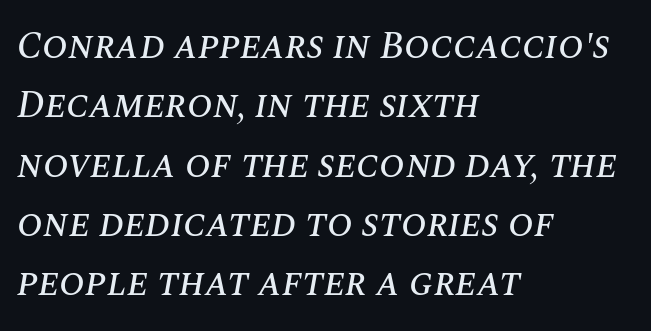
You could not count columns in this text — the font is proportionally spaced. The type is set solid horizontally, with unmodified tracking. Decoration check: the copy has no underline. This sample keeps an unexceptional amount of space between lines. Quick note: italic.
